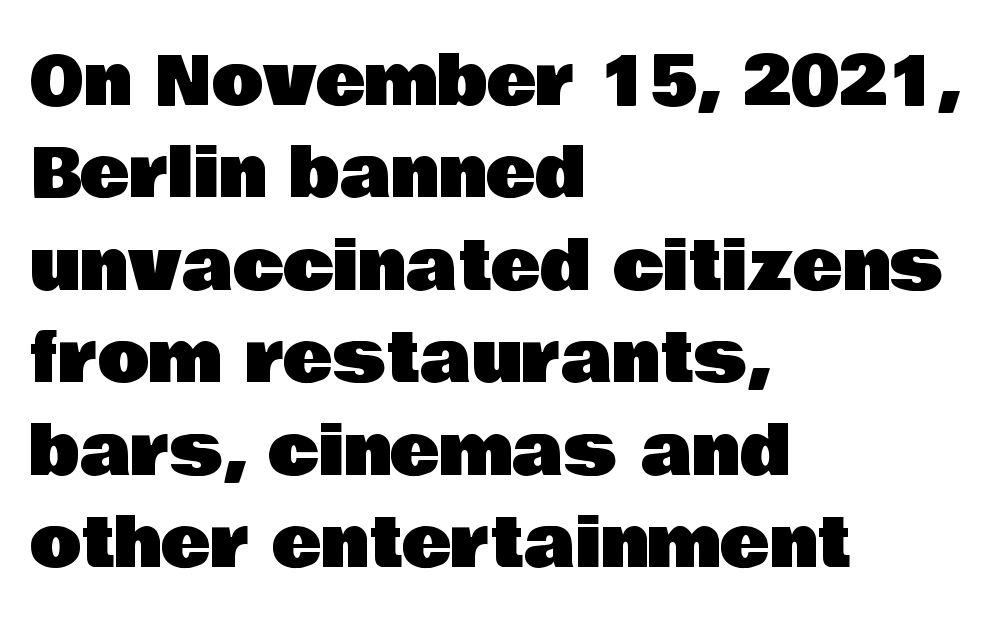
The image shows 67 px sans-serif type, upright; set left-aligned, normal line spacing (1.38x), normal letter spacing, not underlined; low stroke contrast and a large x-height.
